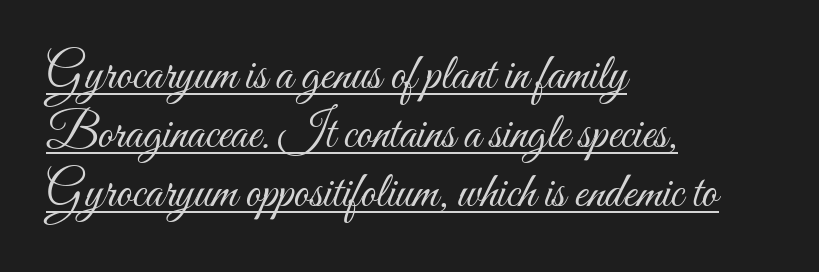
Is the block centered? No — it sits flush against the left margin. Tracking here is standard; glyphs follow each other at the usual distance. The rendered words wear a rule along their underside.
